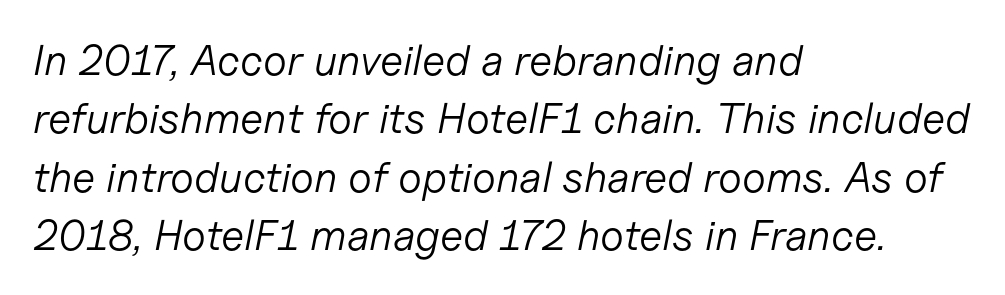
The image shows 43 px light type, italic (leaning right); set left-aligned, normal line spacing (1.36x), normal letter spacing, not underlined; low stroke contrast and a medium x-height.
